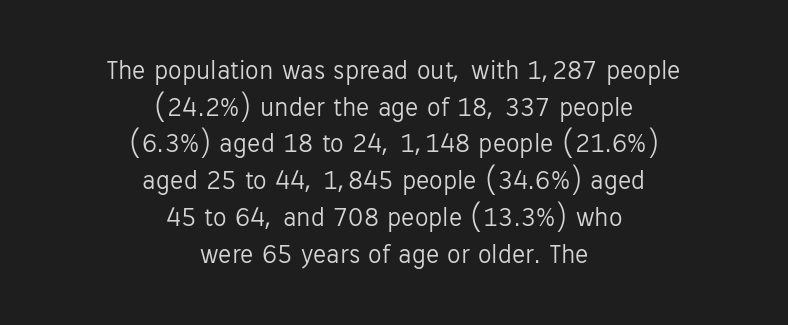
The lines sit at an ordinary, default distance from one another. Line starts and ends both wander, symmetrically. Designer's note — italics off, roman on. The space beneath each line is pristine and unruled.
